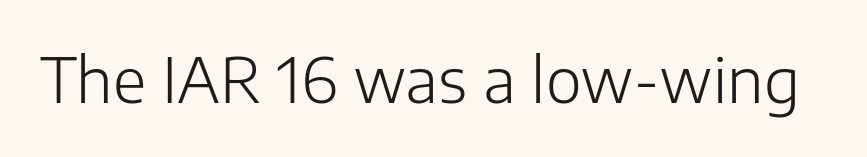
A quiet, ordinary-to-light weight characterises the typeface. The letters stand straight up with perfectly vertical stems. A sans-serif font was chosen for this passage. The area under the type is left untouched. The letters advance in unequal steps, a hallmark of proportional type.
